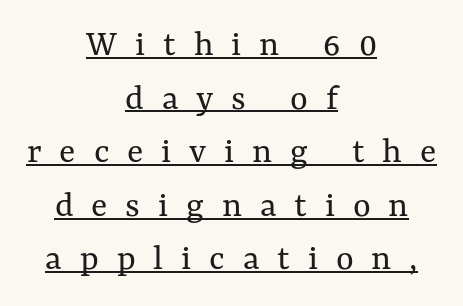
Q: Is the text bold? A: No.
Q: Is the text italic (slanted)? A: No, it is upright.
Q: Is the text underlined? A: Yes.
Q: How is the paragraph aligned? A: Centered.
Q: Is the spacing between letters normal or unusually wide? A: Unusually wide.
Q: Is the spacing between lines tight, normal or loose? A: Normal.
Q: Width (condensed, normal, or wide)? A: Normal.
Q: Stroke contrast? A: Medium.
Q: x-height? A: Medium.
Q: Monospaced? A: No.
